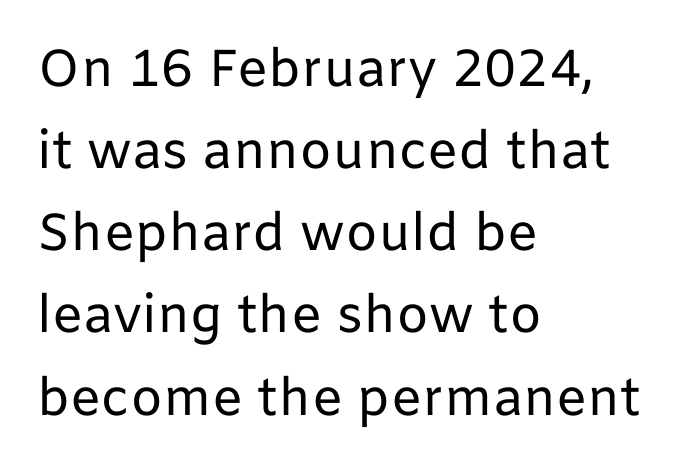
Q: Is the text bold? A: No.
Q: Is the text italic (slanted)? A: No, it is upright.
Q: Is the typeface a serif or a sans-serif typeface? A: Sans-serif.
Q: Is the text underlined? A: No.
Q: How is the paragraph aligned? A: Left-aligned.
Q: Is the spacing between letters normal or unusually wide? A: Normal.
Q: Is the spacing between lines tight, normal or loose? A: Normal.
Q: Width (condensed, normal, or wide)? A: Normal.
Q: Stroke contrast? A: Low.
Q: x-height? A: Medium.
Q: Monospaced? A: No.
